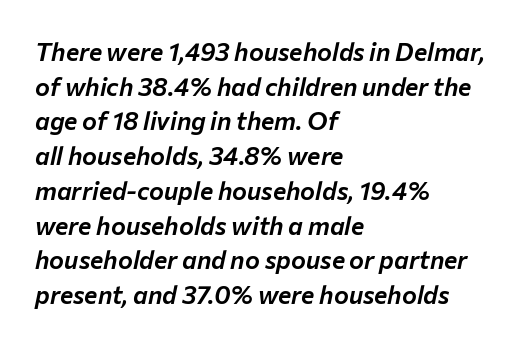
Quick note: interline space is typical. Would a proofreader flag this as italicized? Yes. Line beginnings align vertically; line endings do not. Observe the ordinary spacing: letters are neighbours, not strangers. Has an underline been added? It has not.
